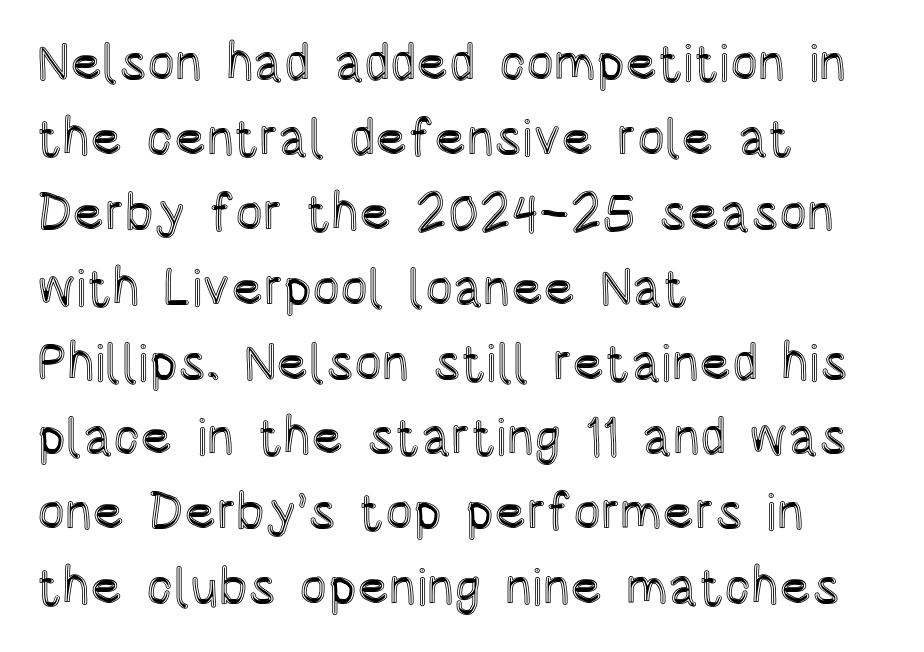
Q: Is the text italic (slanted)? A: No, it is upright.
Q: Is the text underlined? A: No.
Q: How is the paragraph aligned? A: Left-aligned.
Q: Is the spacing between letters normal or unusually wide? A: Normal.
Q: Is the spacing between lines tight, normal or loose? A: Normal.
Q: Width (condensed, normal, or wide)? A: Condensed.
Q: x-height? A: Large.
Q: Monospaced? A: No.
